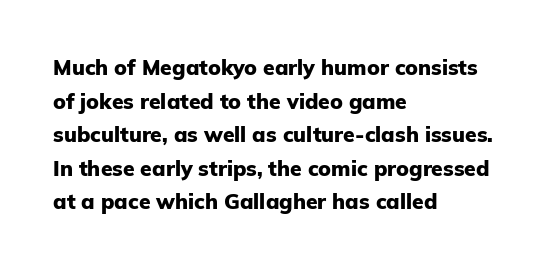
{"italic": "no", "bold": "yes", "underline": "no", "align": "left", "line_spacing": "normal", "line_spacing_ratio": 1.6, "letter_spacing": "normal", "letter_spacing_em": 0.0, "glyph_px": 21}
